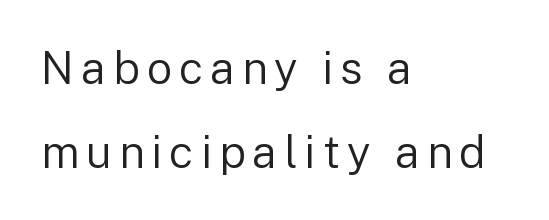
Q: Is the text bold? A: No.
Q: Is the text italic (slanted)? A: No, it is upright.
Q: Is the typeface a serif or a sans-serif typeface? A: Sans-serif.
Q: Is the text underlined? A: No.
Q: How is the paragraph aligned? A: Left-aligned.
Q: Width (condensed, normal, or wide)? A: Normal.
Q: Stroke contrast? A: Low.
Q: x-height? A: Medium.
Q: Monospaced? A: No.
